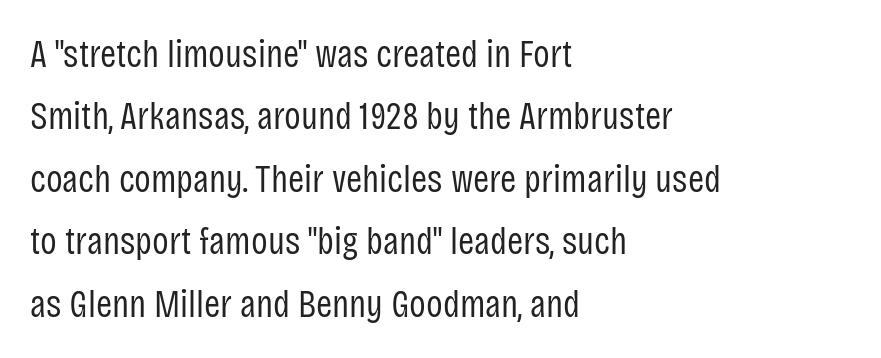
The image shows 39 px regular-weight, condensed sans-serif type, upright; set left-aligned, normal line spacing (1.6x), normal letter spacing, not underlined; low stroke contrast and a large x-height.
